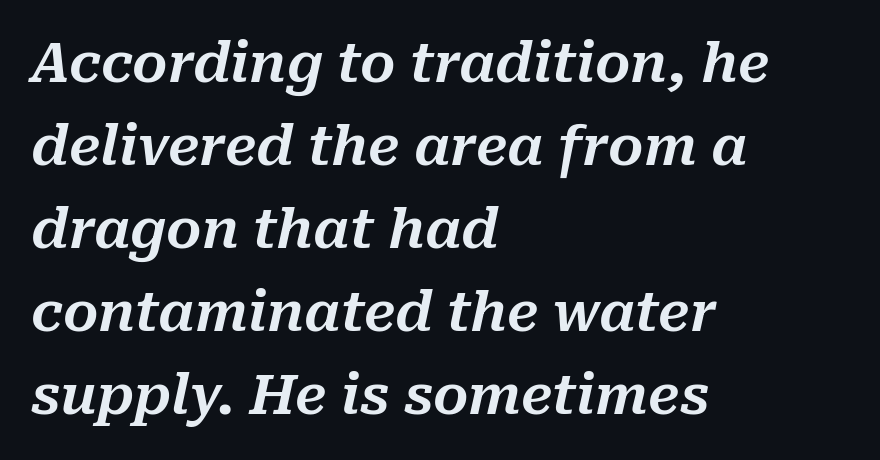
Q: Is the text italic (slanted)? A: Yes, it leans right by about 10 degrees.
Q: Is the text underlined? A: No.
Q: How is the paragraph aligned? A: Left-aligned.
Q: Is the spacing between letters normal or unusually wide? A: Normal.
Q: Is the spacing between lines tight, normal or loose? A: Normal.
Q: Width (condensed, normal, or wide)? A: Normal.
Q: Stroke contrast? A: Medium.
Q: x-height? A: Medium.
Q: Monospaced? A: No.
